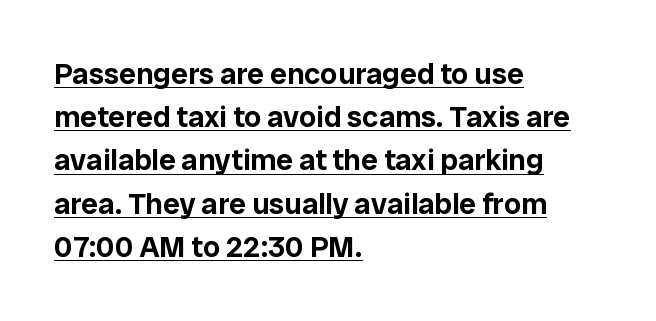
Casual observation: everything's shoved over to the left. This block has exactly the height ordinary leading produces. In designer terms, the underline attribute is active on this setting. The text was rendered using a sans face with plain stroke endings.
